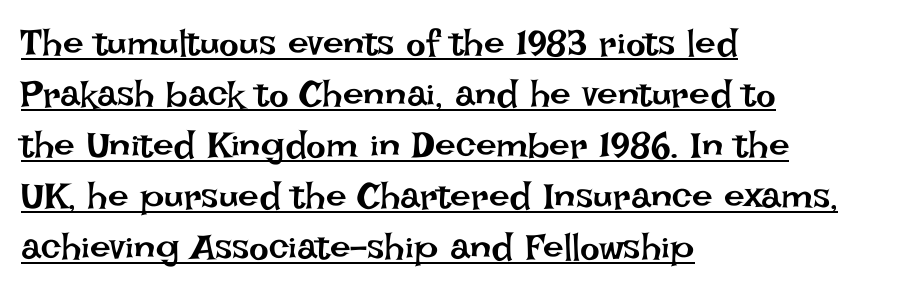
Q: Is the text bold? A: No.
Q: Is the text italic (slanted)? A: No, it is upright.
Q: Is the text underlined? A: Yes.
Q: How is the paragraph aligned? A: Left-aligned.
Q: Is the spacing between letters normal or unusually wide? A: Normal.
Q: Is the spacing between lines tight, normal or loose? A: Normal.
Q: Width (condensed, normal, or wide)? A: Normal.
Q: Stroke contrast? A: Low.
Q: x-height? A: Large.
Q: Monospaced? A: No.
